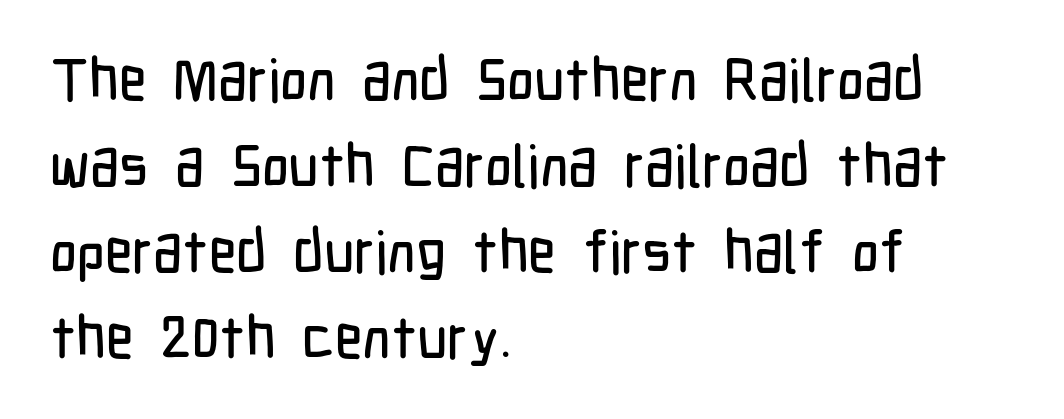
{"serif": "no", "italic": "no", "width": "condensed", "stroke_contrast": "low", "x_height": "medium", "monospaced": "no", "underline": "no", "align": "left", "line_spacing": "normal", "line_spacing_ratio": 1.46, "letter_spacing": "normal", "letter_spacing_em": 0.0, "glyph_px": 59}
